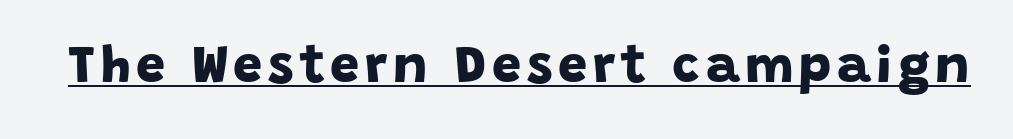
Q: Is the text bold? A: Yes.
Q: Is the typeface a serif or a sans-serif typeface? A: Sans-serif.
Q: Is the text underlined? A: Yes.
Q: Width (condensed, normal, or wide)? A: Normal.
Q: Stroke contrast? A: Low.
Q: x-height? A: Large.
Q: Monospaced? A: No.
